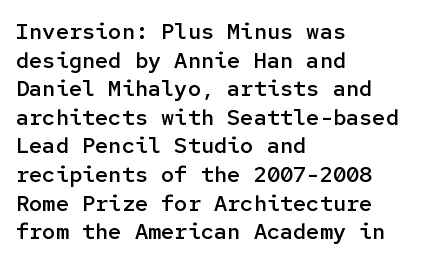
Between one letter and the next there's only the usual sliver of space. Firm but not heavy-handed strokes: this text is semibold. No italicization has been applied; the sample stays upright. Each line starts at the same left margin while the right side varies. Notice how descenders clear the ascenders below comfortably — that's standard leading.
